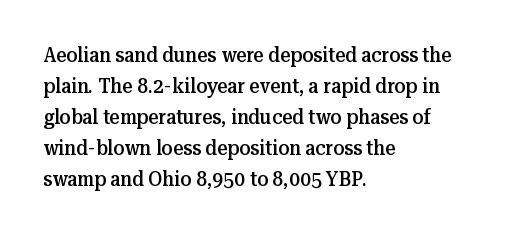
The image shows 20 px text type, upright; set left-aligned, normal line spacing (1.55x), normal letter spacing, not underlined.
